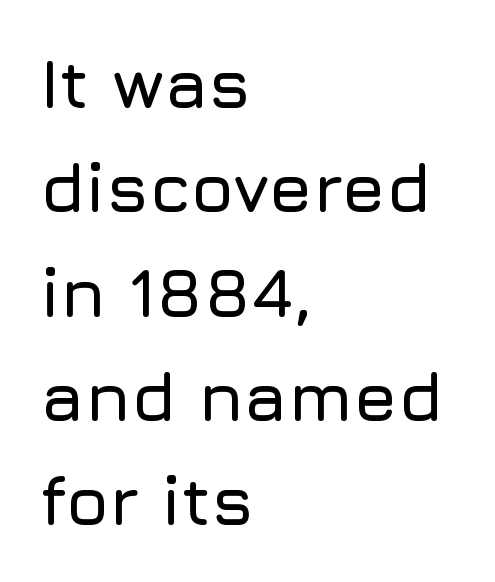
{"serif": "no", "italic": "no", "width": "normal", "stroke_contrast": "low", "x_height": "medium", "monospaced": "no", "underline": "no", "align": "left", "line_spacing": "normal", "line_spacing_ratio": 1.49, "letter_spacing": "normal", "letter_spacing_em": 0.0, "glyph_px": 70}
